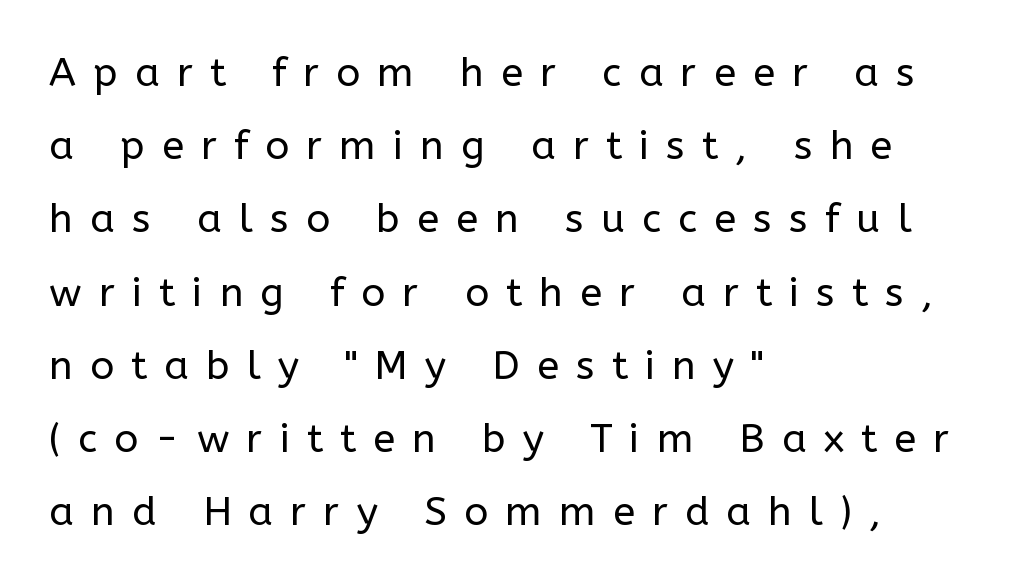
The image shows 40 px regular-weight sans-serif type, upright; set left-aligned, line spacing 1.83x, unusually wide letter spacing (+0.43 em), not underlined; low stroke contrast and a medium x-height.
